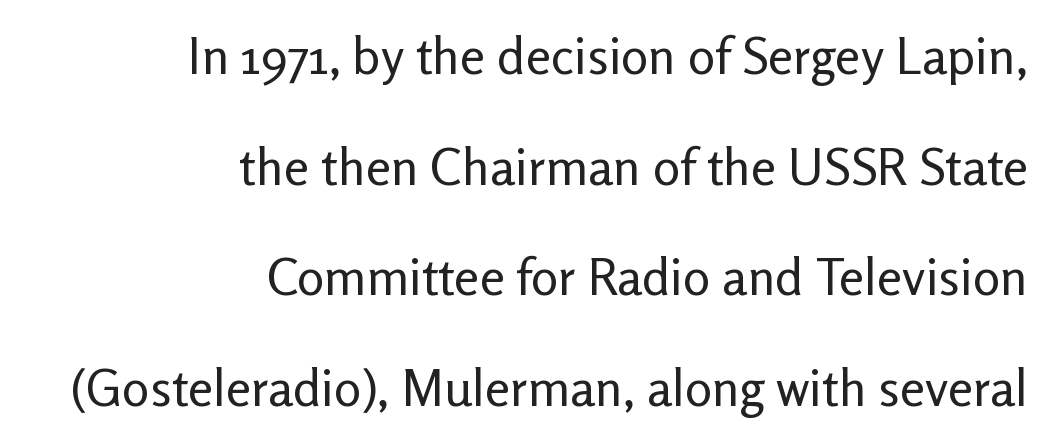
Each row of text sits above clean, open space. You could call the tracking neutral — neither tight nor loose. Every stem runs plumb, perpendicular to the baseline. Varying glyph widths throughout — classic text-font behaviour. The strokes carry an ordinary text weight at most. Examine the stroke ends and you'll find no serifs.
